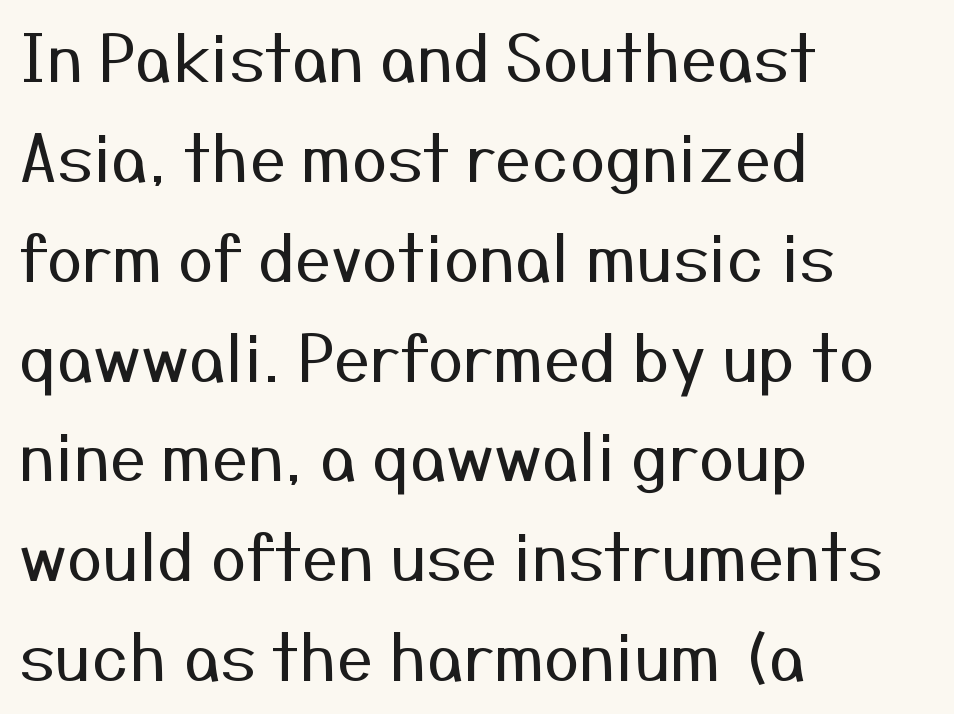
{"serif": "no", "italic": "no", "bold": "no", "weight": "regular", "width": "normal", "stroke_contrast": "medium", "x_height": "medium", "monospaced": "no", "underline": "no", "align": "left", "line_spacing": "normal", "line_spacing_ratio": 1.56, "letter_spacing": "normal", "letter_spacing_em": 0.0, "glyph_px": 64}
